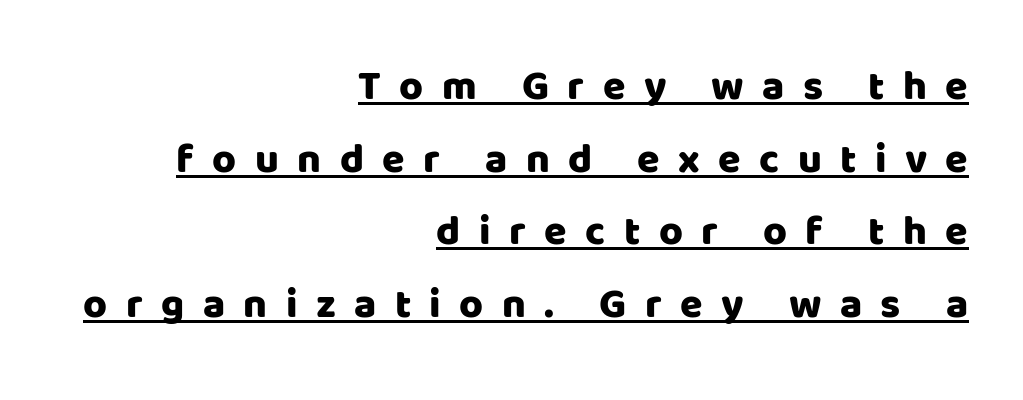
The image shows 41 px sans-serif type, upright; set right-aligned, line spacing 1.77x, unusually wide letter spacing (+0.45 em), underlined; low stroke contrast and a large x-height.
